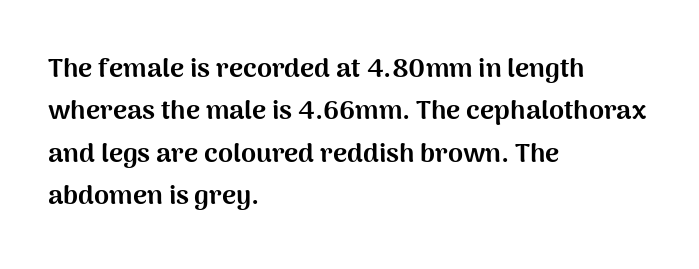
{"italic": "no", "bold": "yes", "underline": "no", "align": "left", "line_spacing": "normal", "line_spacing_ratio": 1.57, "letter_spacing": "normal", "letter_spacing_em": 0.0, "glyph_px": 27}
